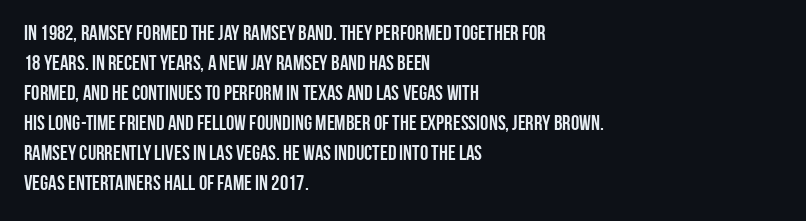
Q: Is the text bold? A: Yes.
Q: Is the text italic (slanted)? A: No, it is upright.
Q: Is the text underlined? A: No.
Q: How is the paragraph aligned? A: Left-aligned.
Q: Is the spacing between letters normal or unusually wide? A: Normal.
Q: Is the spacing between lines tight, normal or loose? A: Normal.
